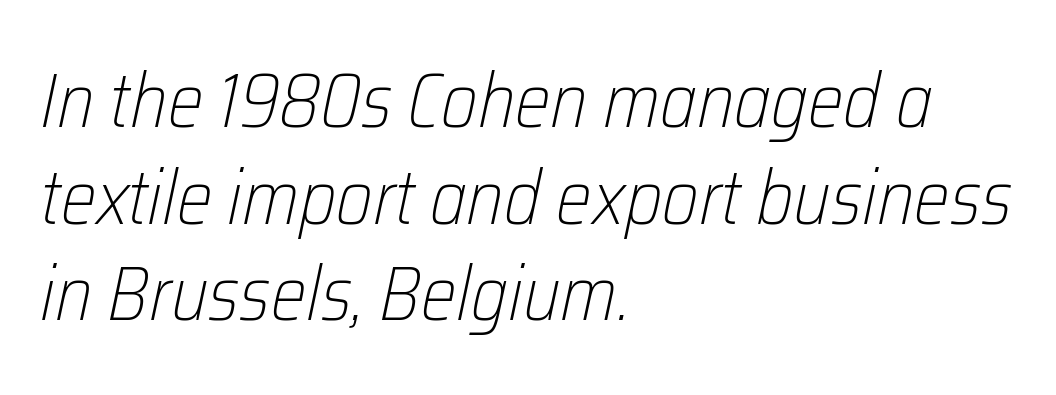
The image shows 76 px light, condensed type, italic (leaning right); set left-aligned, normal line spacing (1.27x), normal letter spacing, not underlined; low stroke contrast and a medium x-height.
